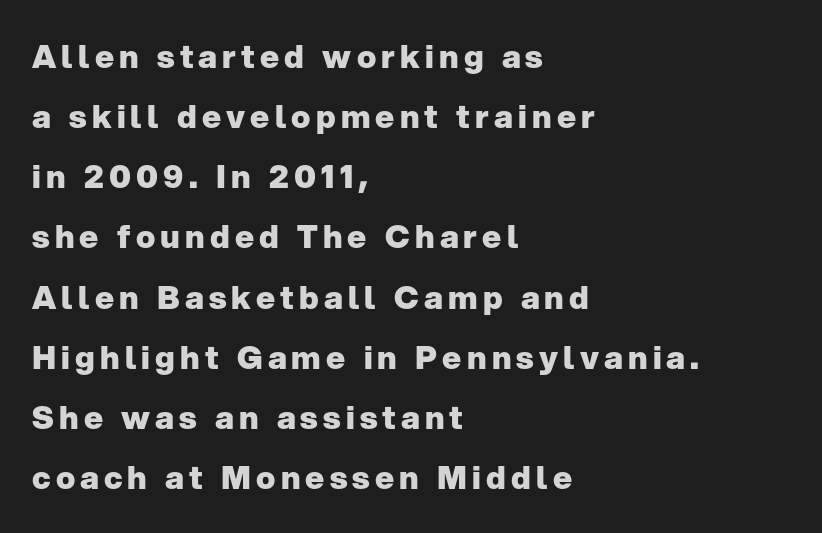
The image shows 32 px heavy sans-serif type, upright; set left-aligned, line spacing 1.88x, not underlined; low stroke contrast and a medium x-height.
